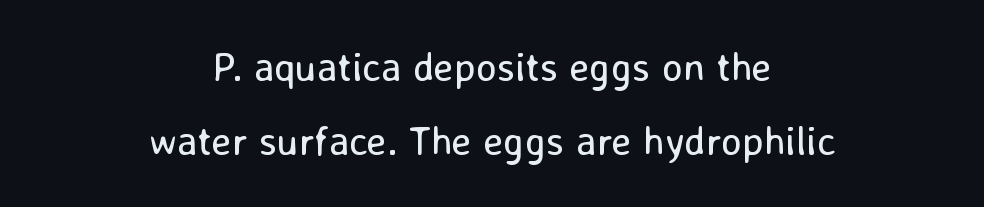
Q: Is the text bold? A: No.
Q: Is the text italic (slanted)? A: No, it is upright.
Q: Is the typeface a serif or a sans-serif typeface? A: Sans-serif.
Q: Is the text underlined? A: No.
Q: How is the paragraph aligned? A: Centered.
Q: Is the spacing between letters normal or unusually wide? A: Normal.
Q: Width (condensed, normal, or wide)? A: Normal.
Q: Stroke contrast? A: Low.
Q: x-height? A: Medium.
Q: Monospaced? A: No.
